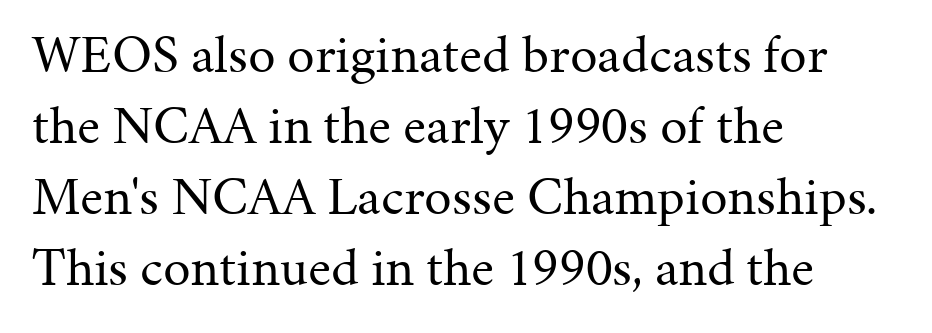
Spacing between characters is what you'd get straight out of the box. Descender tails drop into unmarked territory. Each letter keeps its own natural width here, so spacing adapts to shape. The block of text has a typical density, with ordinary space between rows. The paragraph shown leans on its left margin.
